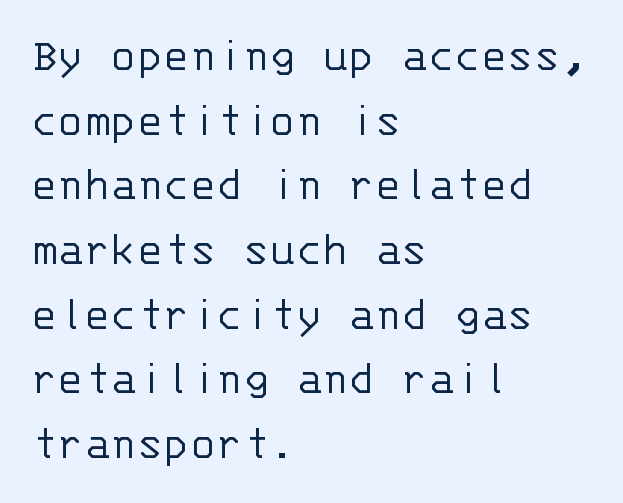
The image shows 49 px light sans-serif type, upright, monospaced; set left-aligned, normal line spacing (1.32x), normal letter spacing, not underlined; low stroke contrast and a large x-height.
